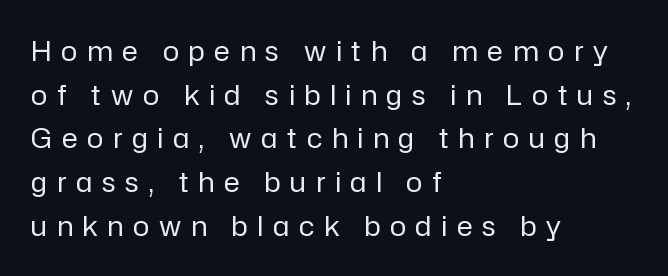
The image shows 27 px text type, upright; set left-aligned, normal line spacing (1.62x), unusually wide letter spacing (+0.37 em), not underlined.
